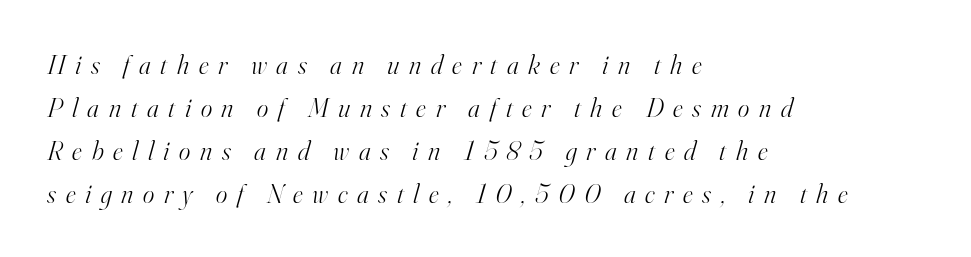
Q: Is the text bold? A: No.
Q: Is the text italic (slanted)? A: Yes, it leans right by about 16 degrees.
Q: Is the text underlined? A: No.
Q: How is the paragraph aligned? A: Left-aligned.
Q: Is the spacing between letters normal or unusually wide? A: Unusually wide.
Q: Is the spacing between lines tight, normal or loose? A: Normal.
